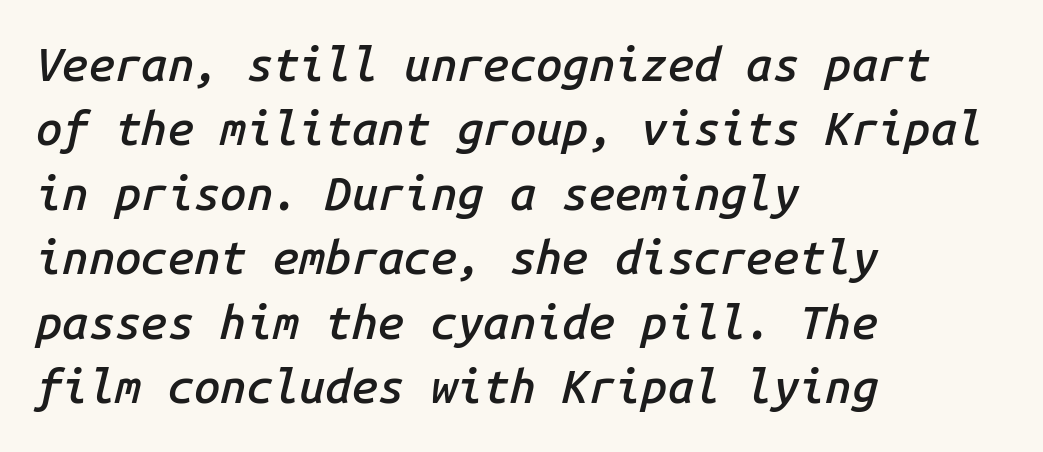
{"italic": "yes", "lean": "right", "slant_degrees": 14, "bold": "semi", "weight": "semibold", "width": "normal", "stroke_contrast": "low", "x_height": "medium", "monospaced": "yes", "underline": "no", "align": "left", "line_spacing": "normal", "line_spacing_ratio": 1.37, "letter_spacing": "normal", "letter_spacing_em": 0.0, "glyph_px": 47}
